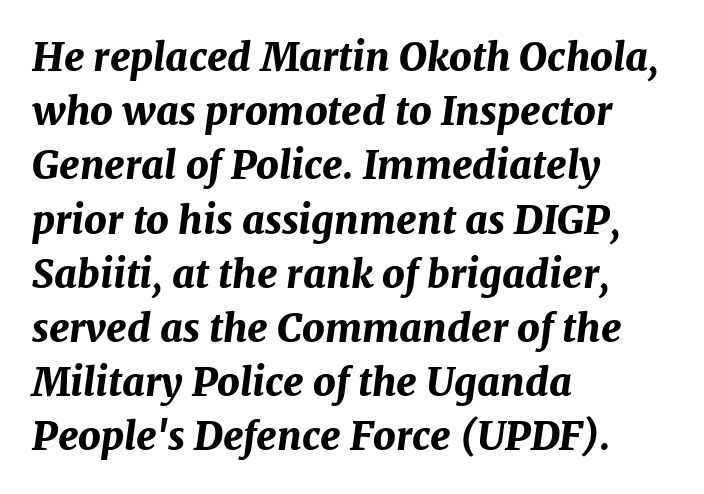
Q: Is the text bold? A: Yes.
Q: Is the text italic (slanted)? A: Yes, it leans right by about 7 degrees.
Q: Is the text underlined? A: No.
Q: How is the paragraph aligned? A: Left-aligned.
Q: Is the spacing between letters normal or unusually wide? A: Normal.
Q: Is the spacing between lines tight, normal or loose? A: Normal.
Q: Width (condensed, normal, or wide)? A: Normal.
Q: Stroke contrast? A: Medium.
Q: x-height? A: Medium.
Q: Monospaced? A: No.
